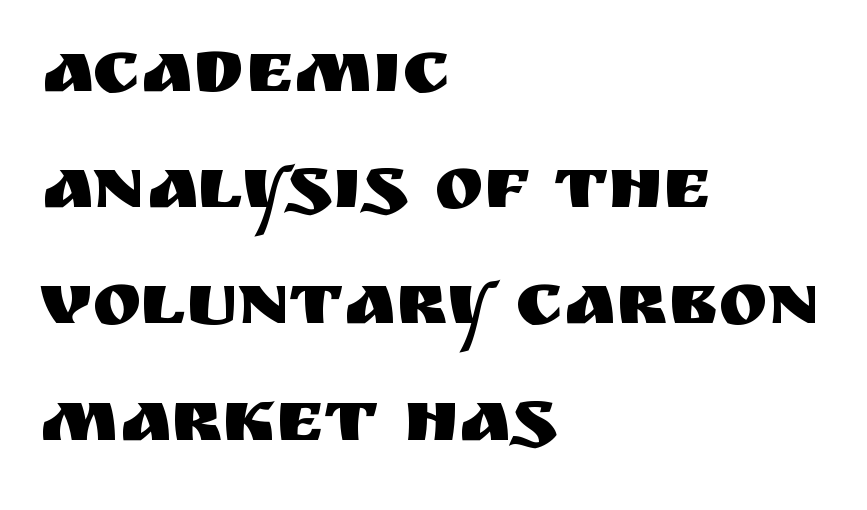
Q: Is the text italic (slanted)? A: No, it is upright.
Q: Is the typeface a serif or a sans-serif typeface? A: Sans-serif.
Q: Is the text underlined? A: No.
Q: How is the paragraph aligned? A: Left-aligned.
Q: Is the spacing between letters normal or unusually wide? A: Normal.
Q: Is the spacing between lines tight, normal or loose? A: Normal.
Q: Width (condensed, normal, or wide)? A: Normal.
Q: Stroke contrast? A: Medium.
Q: x-height? A: Large.
Q: Monospaced? A: No.
